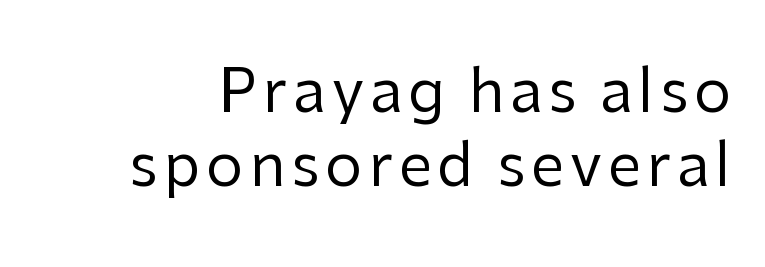
Underlining? Definitely not there. Proportional: the letters do not fall into vertical columns. Letters have the restrained weight of plain body copy at most. Interline gaps are of average width in this sample. Does the type have serifs? No, each stem ends abruptly.
